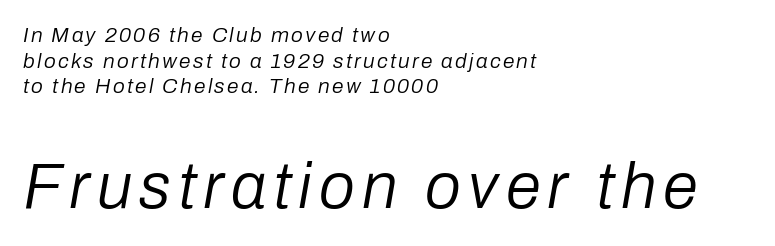
{"italic": "yes", "lean": "right", "slant_degrees": 10, "bold": "no", "weight": "regular", "width": "normal", "stroke_contrast": "low", "x_height": "medium", "monospaced": "no", "underline": "no", "align": "left", "line_spacing_ratio": 1.22, "larger_block": "second", "size_ratio": 3.05, "glyph_px": 64}
